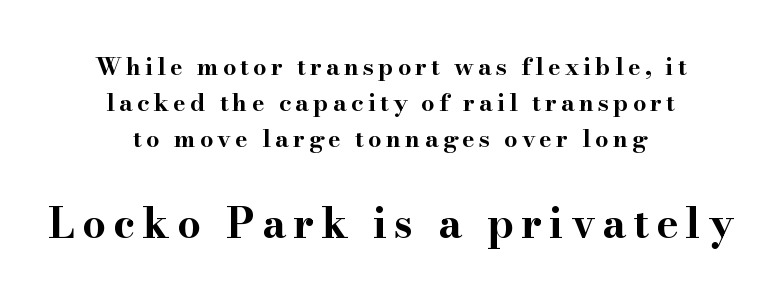
The image shows 42 px bold, wide serif type, upright; set centered, normal line spacing (1.5x), not underlined; the second (bottom) block is 1.75x larger; high stroke contrast and a small x-height.
